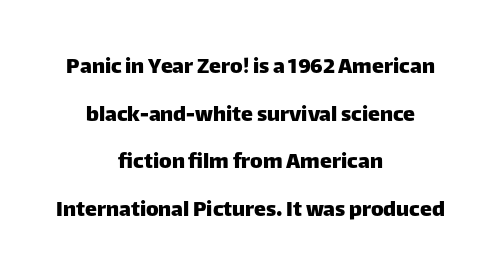
Q: Is the text italic (slanted)? A: No, it is upright.
Q: Is the text underlined? A: No.
Q: How is the paragraph aligned? A: Centered.
Q: Is the spacing between letters normal or unusually wide? A: Normal.
Q: Is the spacing between lines tight, normal or loose? A: Loose.
